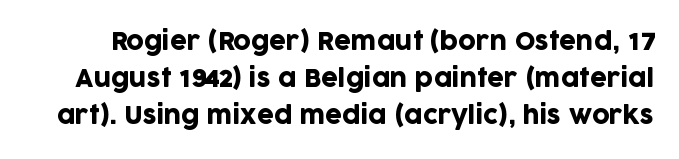
The lines sit at an ordinary, default distance from one another. Each row of text sits above clean, open space. This sample uses plain, unmodified letter spacing. The typography opts for an upright posture over an oblique one.
